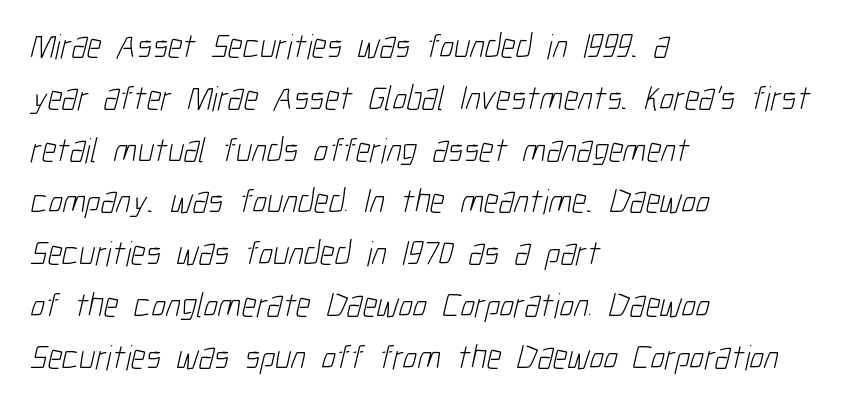
The image shows 35 px light, condensed sans-serif type; set left-aligned, normal line spacing (1.48x), normal letter spacing, not underlined; low stroke contrast and a medium x-height.
